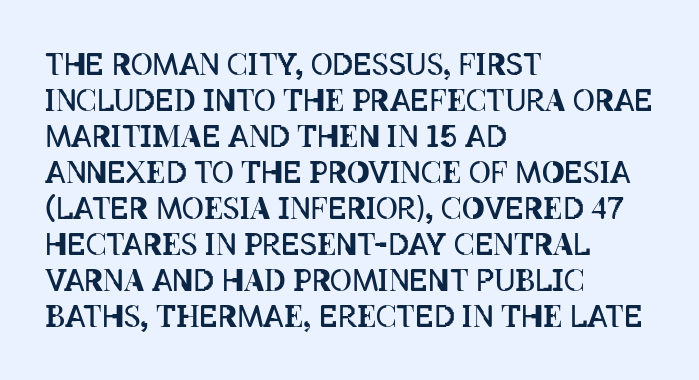
The cut favours lightness, reaching ordinary text weight at its darkest. Vertical strokes here are truly vertical. Letter spacing: default. Each line starts at the same left margin while the right side varies. Looks like regular typesetting: each glyph gets only the width it needs. The zone under the glyphs is completely vacant.
